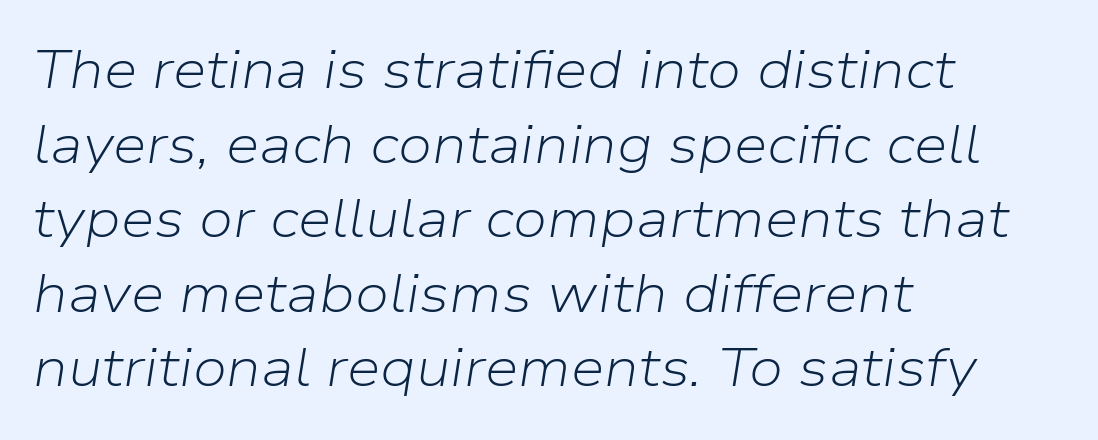
{"italic": "yes", "lean": "right", "slant_degrees": 9, "bold": "no", "weight": "light", "width": "normal", "stroke_contrast": "low", "x_height": "medium", "monospaced": "no", "underline": "no", "align": "left", "line_spacing": "normal", "line_spacing_ratio": 1.38, "letter_spacing": "normal", "letter_spacing_em": 0.0, "glyph_px": 54}
